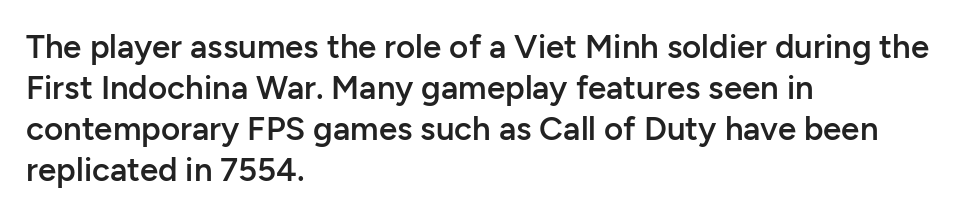
Does the type have serifs? No, each stem ends abruptly. Do the letters lean? They stand straight. The compositor pushed each line to the left boundary. Nothing unusual about the tracking: characters are spaced as the font intends. Spacing verdict: proportional, widths tailored to each character.
